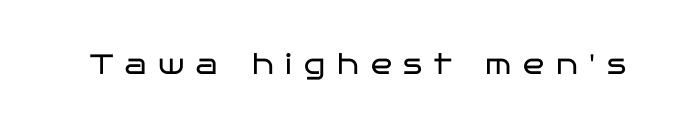
The image shows 28 px regular-weight, wide sans-serif type, upright; set unusually wide letter spacing (+0.42 em), not underlined; low stroke contrast and a large x-height.
